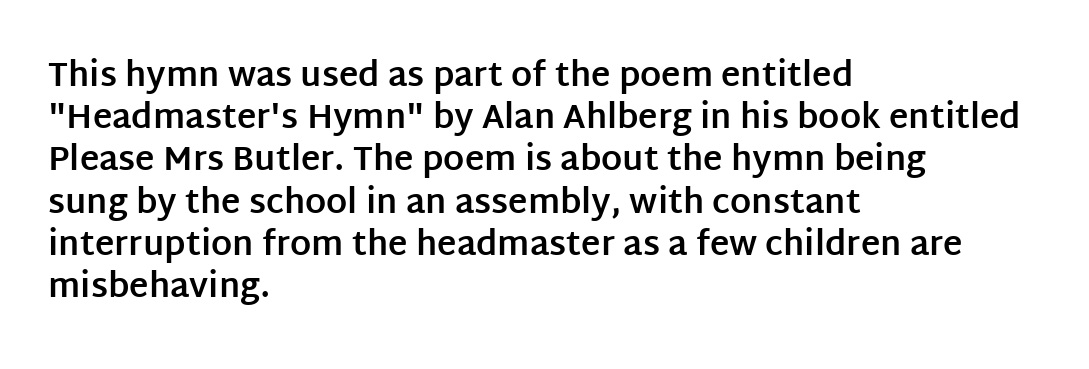
Q: Is the text bold? A: Yes.
Q: Is the text italic (slanted)? A: No, it is upright.
Q: Is the typeface a serif or a sans-serif typeface? A: Sans-serif.
Q: Is the text underlined? A: No.
Q: How is the paragraph aligned? A: Left-aligned.
Q: Is the spacing between letters normal or unusually wide? A: Normal.
Q: Is the spacing between lines tight, normal or loose? A: Normal.
Q: Width (condensed, normal, or wide)? A: Normal.
Q: Stroke contrast? A: Low.
Q: x-height? A: Large.
Q: Monospaced? A: No.
